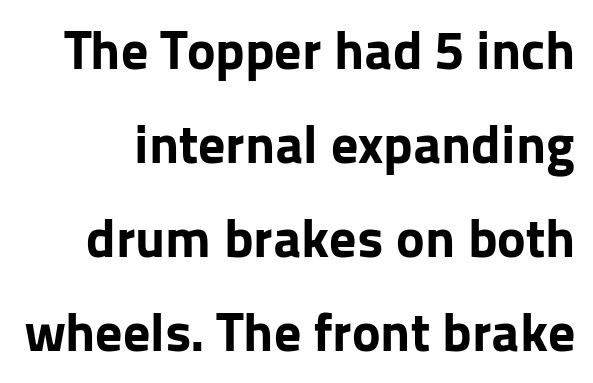
Note the varied advance widths — an 'i' is clearly narrower than an 'm'. These lines were composed using upright roman letters. Unlike a traditional serif, this face leaves its strokes unadorned. The strokes are fattened all the way to bold. A typesetter would call this zero additional tracking. The string is rendered with underlining switched off.
